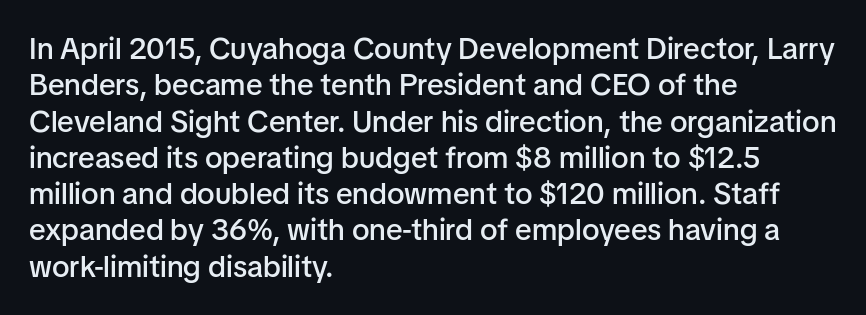
{"serif": "no", "italic": "no", "bold": "semi", "weight": "semibold", "width": "normal", "stroke_contrast": "low", "x_height": "medium", "monospaced": "no", "underline": "no", "align": "left", "line_spacing_ratio": 1.21, "letter_spacing": "normal", "letter_spacing_em": 0.0, "glyph_px": 30}
